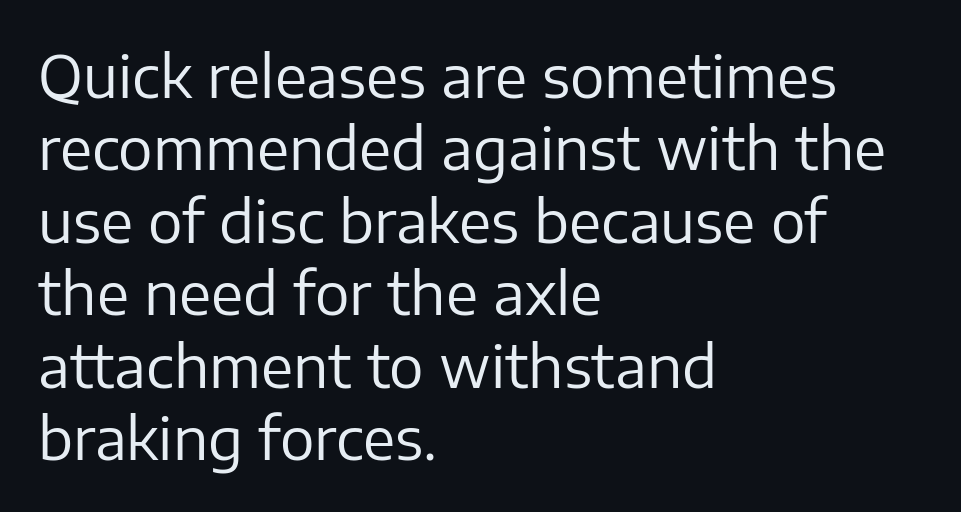
The image shows 58 px regular-weight sans-serif type, upright; set left-aligned, normal line spacing (1.25x), normal letter spacing, not underlined; low stroke contrast and a medium x-height.
